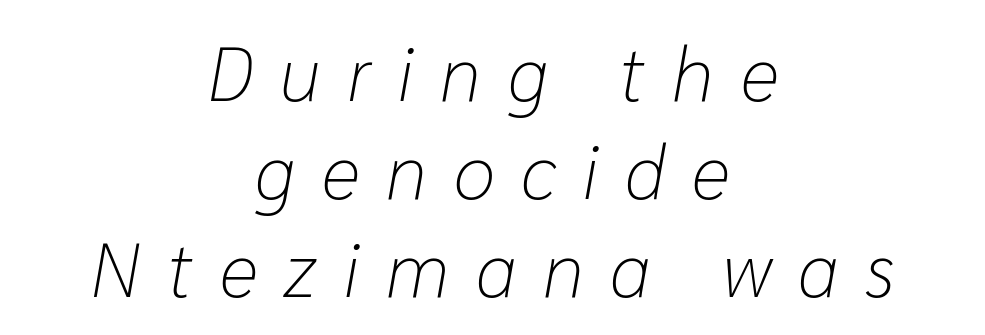
Q: Is the text bold? A: No.
Q: Is the text italic (slanted)? A: Yes, it leans right by about 10 degrees.
Q: Is the text underlined? A: No.
Q: How is the paragraph aligned? A: Centered.
Q: Is the spacing between letters normal or unusually wide? A: Unusually wide.
Q: Is the spacing between lines tight, normal or loose? A: Normal.
Q: Width (condensed, normal, or wide)? A: Normal.
Q: Stroke contrast? A: Low.
Q: x-height? A: Medium.
Q: Monospaced? A: No.
